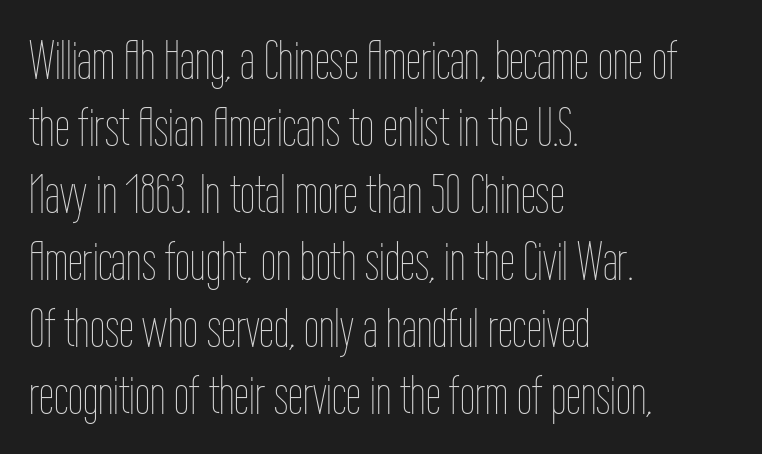
{"italic": "no", "bold": "no", "weight": "thin", "width": "condensed", "stroke_contrast": "low", "x_height": "medium", "monospaced": "no", "underline": "no", "align": "left", "line_spacing_ratio": 1.24, "letter_spacing": "normal", "letter_spacing_em": 0.0, "glyph_px": 54}
